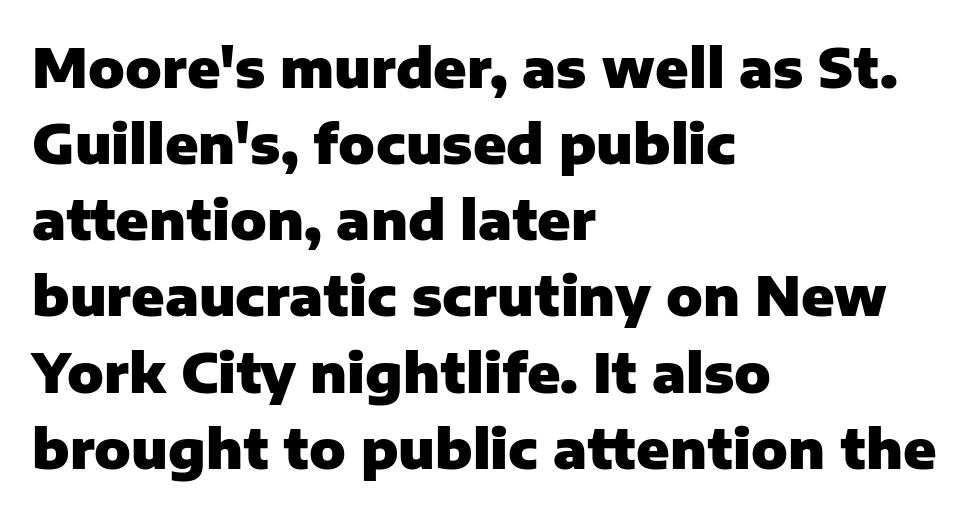
{"serif": "no", "italic": "no", "bold": "yes", "weight": "heavy", "width": "normal", "stroke_contrast": "low", "x_height": "medium", "monospaced": "no", "underline": "no", "align": "left", "line_spacing": "normal", "line_spacing_ratio": 1.41, "letter_spacing": "normal", "letter_spacing_em": 0.0, "glyph_px": 54}
